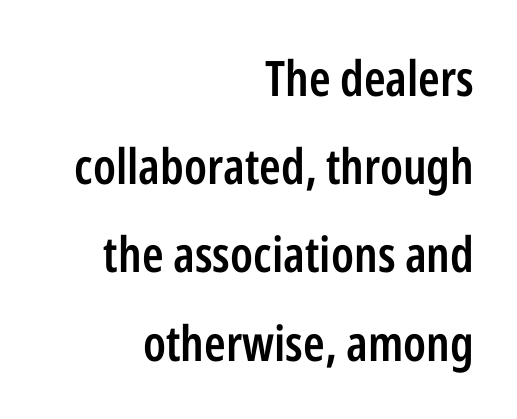
Q: Is the text bold? A: Semi-bold.
Q: Is the text italic (slanted)? A: No, it is upright.
Q: Is the typeface a serif or a sans-serif typeface? A: Sans-serif.
Q: Is the text underlined? A: No.
Q: How is the paragraph aligned? A: Right-aligned.
Q: Is the spacing between letters normal or unusually wide? A: Normal.
Q: Width (condensed, normal, or wide)? A: Condensed.
Q: Stroke contrast? A: Low.
Q: x-height? A: Medium.
Q: Monospaced? A: No.
